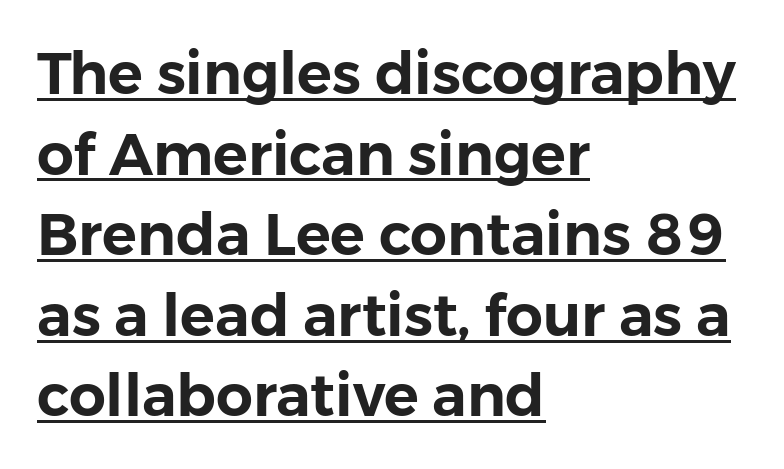
The image shows 58 px sans-serif type, upright; set left-aligned, normal line spacing (1.39x), normal letter spacing, underlined; low stroke contrast and a medium x-height.
